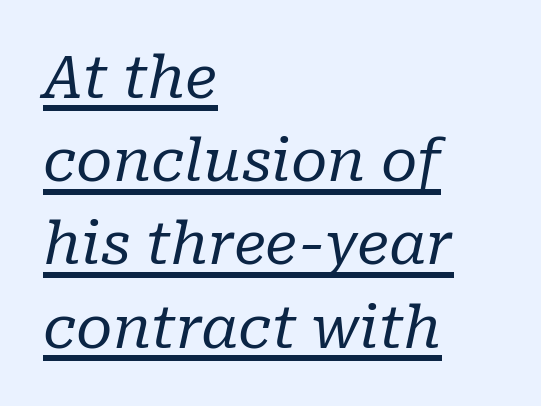
{"serif": "yes", "italic": "yes", "lean": "right", "slant_degrees": 10, "bold": "no", "weight": "regular", "width": "normal", "stroke_contrast": "low", "x_height": "medium", "monospaced": "no", "underline": "yes", "align": "left", "line_spacing": "normal", "line_spacing_ratio": 1.41, "letter_spacing": "normal", "letter_spacing_em": 0.0, "glyph_px": 59}
